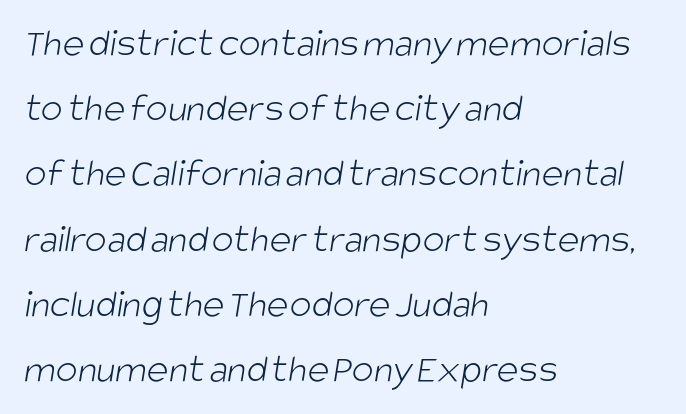
The image shows 41 px light, condensed sans-serif type; set left-aligned, normal line spacing (1.59x), normal letter spacing, not underlined; low stroke contrast and a large x-height.
